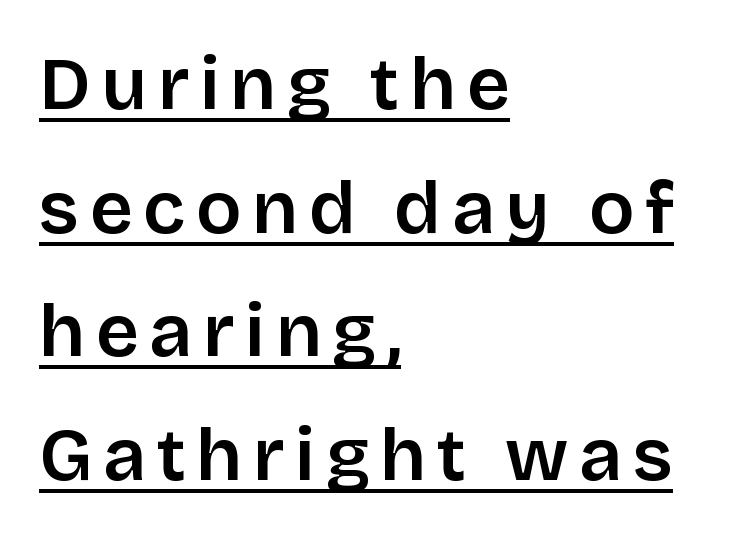
The image shows 75 px semibold sans-serif type, upright; set left-aligned, normal line spacing (1.65x), underlined; low stroke contrast and a large x-height.
